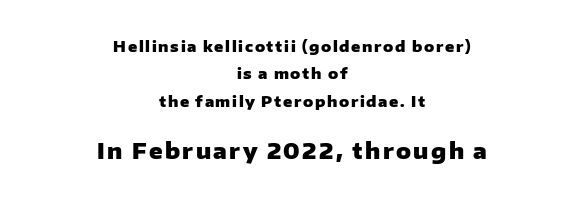
{"italic": "no", "bold": "yes", "underline": "no", "align": "center", "line_spacing_ratio": 1.83, "larger_block": "second", "size_ratio": 1.47, "glyph_px": 22}
